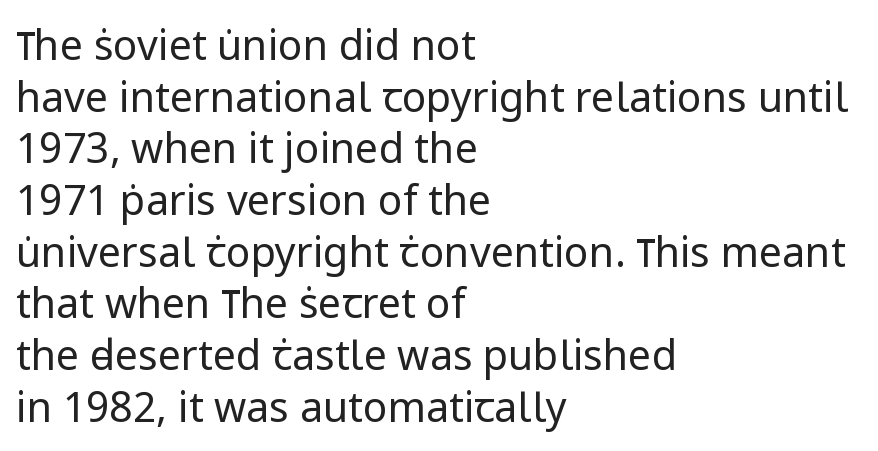
The setting favours the left margin, as ordinary paragraphs usually do. The type sits square on the baseline with zero lean. What kind of face is this? One without serifs — a sans. There is no visible air inserted between adjacent glyphs. No chunkiness to these letters — they're not bold.
